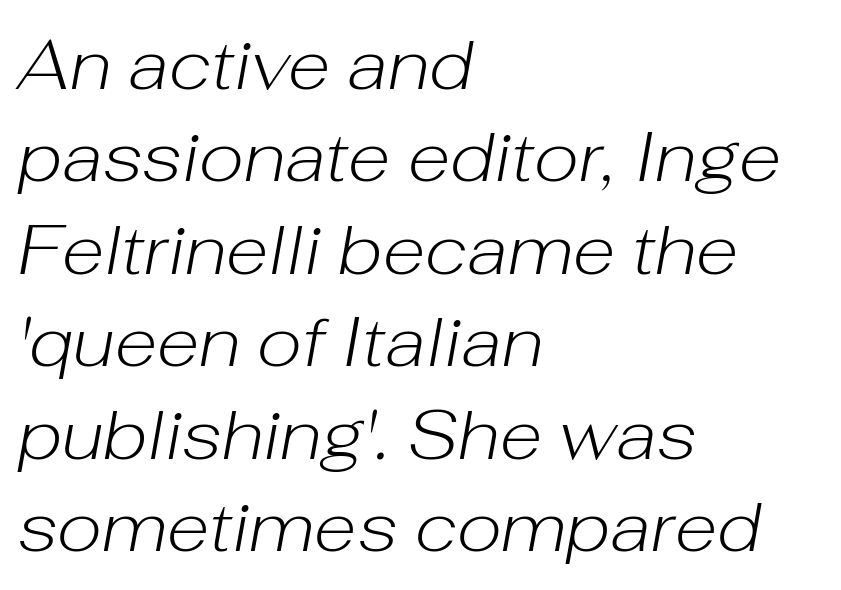
Compared with typical paragraphs, the rows here are spaced about the same. Compared with ordinary roman type, these characters are visibly tilted. Is this a fixed-width face? No — the glyphs have proportional, varying widths. Alignment: flush left.
